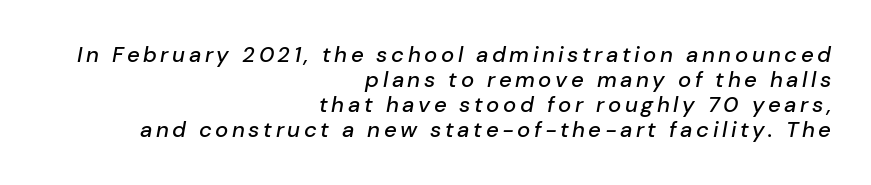
Q: Is the text italic (slanted)? A: Yes, it leans right by about 10 degrees.
Q: Is the text underlined? A: No.
Q: How is the paragraph aligned? A: Right-aligned.
Q: Is the spacing between lines tight, normal or loose? A: Tight.
